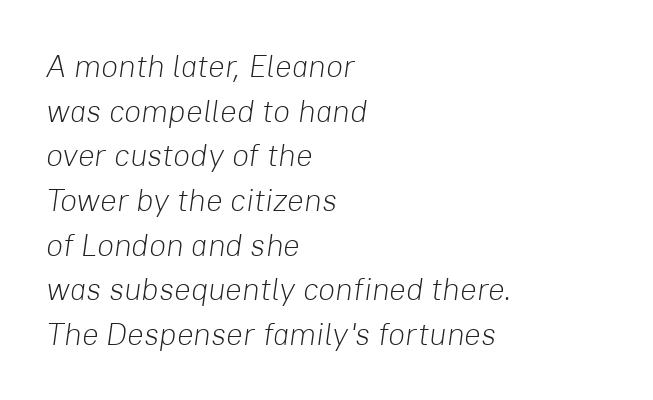
Q: Is the text bold? A: No.
Q: Is the text italic (slanted)? A: Yes, it leans right by about 8 degrees.
Q: Is the text underlined? A: No.
Q: How is the paragraph aligned? A: Left-aligned.
Q: Is the spacing between letters normal or unusually wide? A: Normal.
Q: Is the spacing between lines tight, normal or loose? A: Normal.
Q: Width (condensed, normal, or wide)? A: Normal.
Q: Stroke contrast? A: Low.
Q: x-height? A: Medium.
Q: Monospaced? A: No.
